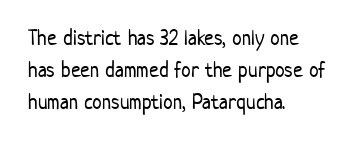
{"italic": "no", "bold": "no", "underline": "no", "align": "left", "line_spacing": "normal", "line_spacing_ratio": 1.46, "letter_spacing": "normal", "letter_spacing_em": 0.0, "glyph_px": 22}
